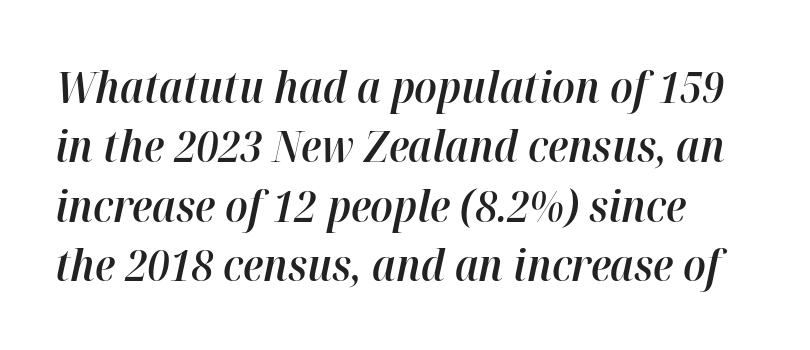
Q: Is the text bold? A: Semi-bold.
Q: Is the text italic (slanted)? A: Yes, it leans right by about 12 degrees.
Q: Is the text underlined? A: No.
Q: Is the spacing between letters normal or unusually wide? A: Normal.
Q: Is the spacing between lines tight, normal or loose? A: Normal.
Q: Width (condensed, normal, or wide)? A: Normal.
Q: Stroke contrast? A: High.
Q: x-height? A: Medium.
Q: Monospaced? A: No.
